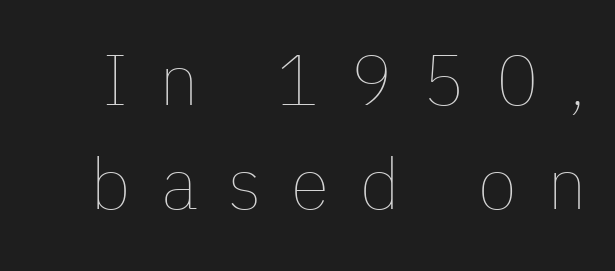
Q: Is the text bold? A: No.
Q: Is the text italic (slanted)? A: No, it is upright.
Q: Is the text underlined? A: No.
Q: Is the spacing between letters normal or unusually wide? A: Unusually wide.
Q: Is the spacing between lines tight, normal or loose? A: Normal.
Q: Width (condensed, normal, or wide)? A: Normal.
Q: Stroke contrast? A: Low.
Q: x-height? A: Medium.
Q: Monospaced? A: No.
